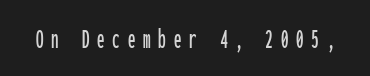
The image shows 30 px condensed sans-serif type, upright, monospaced; set unusually wide letter spacing (+0.26 em), not underlined; low stroke contrast and a medium x-height.
